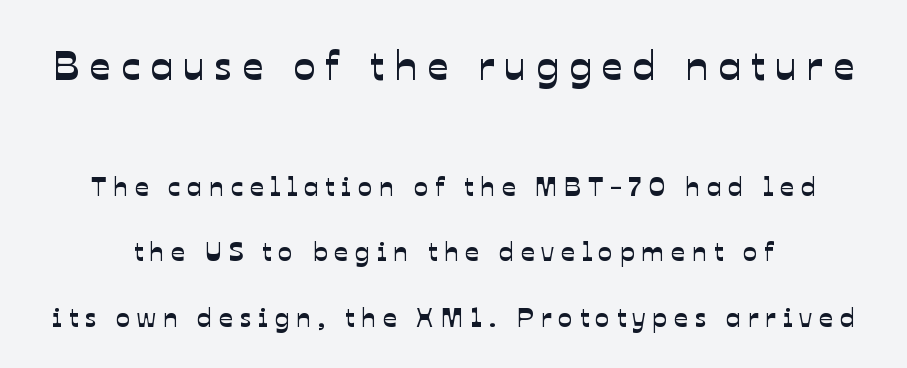
{"serif": "no", "width": "normal", "stroke_contrast": "low", "x_height": "medium", "monospaced": "no", "underline": "no", "line_spacing": "loose", "line_spacing_ratio": 2.42, "letter_spacing": "wide", "letter_spacing_em": 0.25, "larger_block": "first", "size_ratio": 1.52, "glyph_px": 41}
